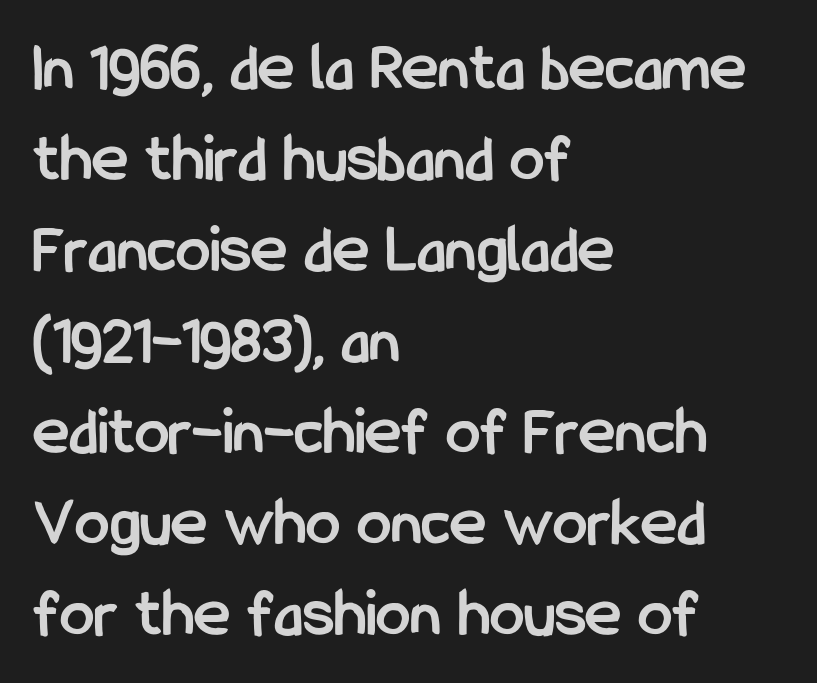
A bare baseline throughout the passage. The letters carry no serifs — their stems end cleanly without finishing strokes. The face used here is proportionally spaced, like ordinary book or web type. Interline gaps are of average width in this sample. Rendered with straight, roman letterforms. The lines are quadded left.
